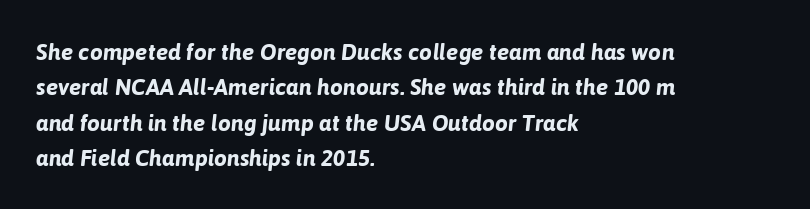
{"italic": "yes", "lean": "right", "slant_degrees": 6, "bold": "yes", "underline": "no", "align": "left", "line_spacing": "normal", "line_spacing_ratio": 1.54, "letter_spacing": "normal", "letter_spacing_em": 0.0, "glyph_px": 23}
